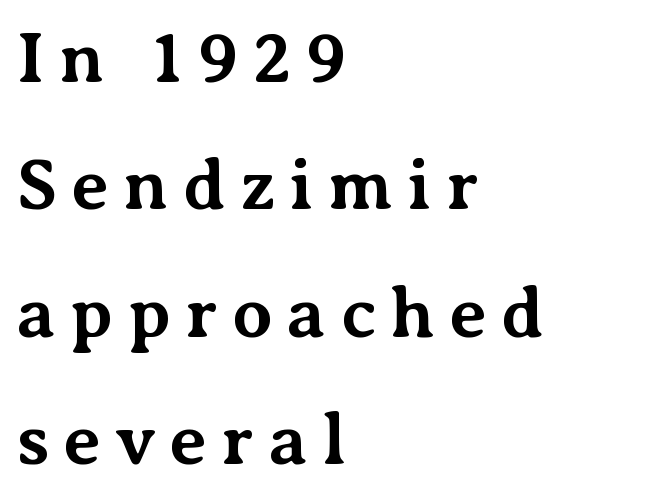
Q: Is the text bold? A: Yes.
Q: Is the text italic (slanted)? A: No, it is upright.
Q: Is the typeface a serif or a sans-serif typeface? A: Serif.
Q: Is the text underlined? A: No.
Q: How is the paragraph aligned? A: Left-aligned.
Q: Is the spacing between letters normal or unusually wide? A: Unusually wide.
Q: Width (condensed, normal, or wide)? A: Normal.
Q: Stroke contrast? A: Medium.
Q: x-height? A: Medium.
Q: Monospaced? A: No.
